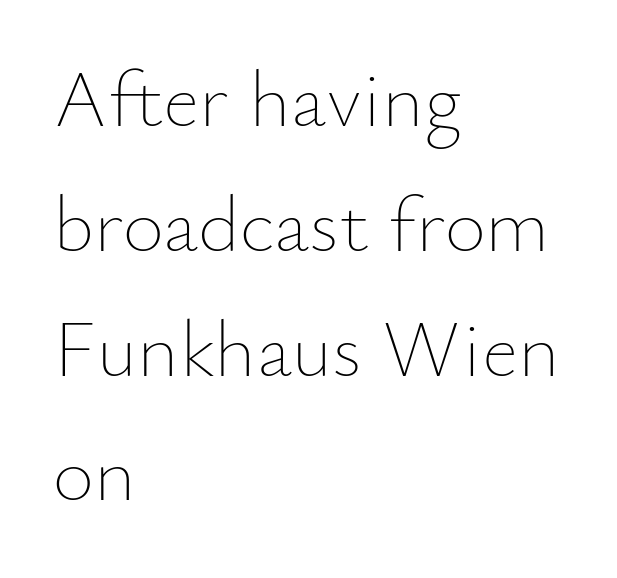
When letters stand straight like this, we call the style roman or upright. Just letters on the line, the space beneath them empty. The passage shown is typed in a proportional face where columns would drift. The horizontal fit of the characters is conventional and even. The rag falls on the right side of this text block.
